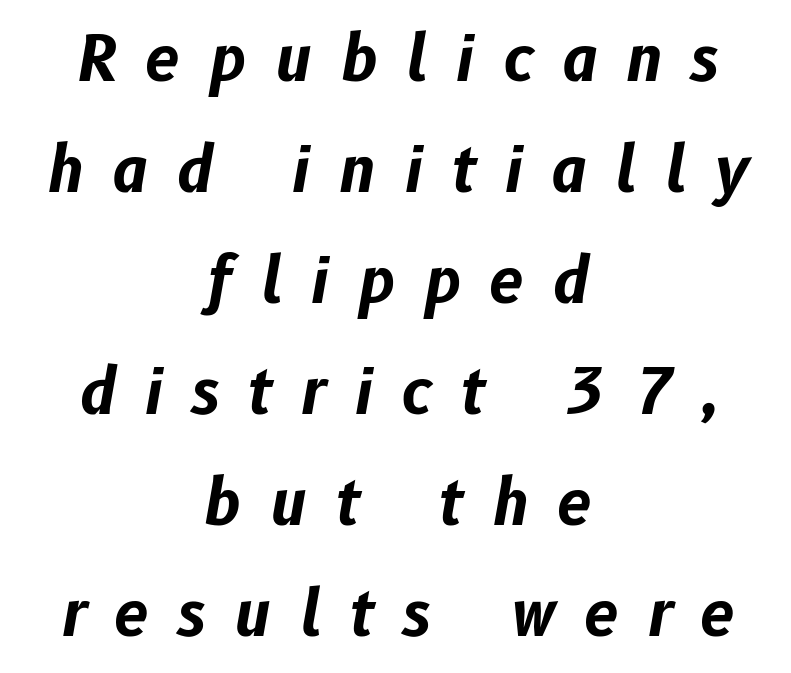
Q: Is the text bold? A: Yes.
Q: Is the text italic (slanted)? A: Yes, it leans right by about 10 degrees.
Q: Is the text underlined? A: No.
Q: How is the paragraph aligned? A: Centered.
Q: Is the spacing between letters normal or unusually wide? A: Unusually wide.
Q: Width (condensed, normal, or wide)? A: Normal.
Q: Stroke contrast? A: Low.
Q: x-height? A: Medium.
Q: Monospaced? A: No.
